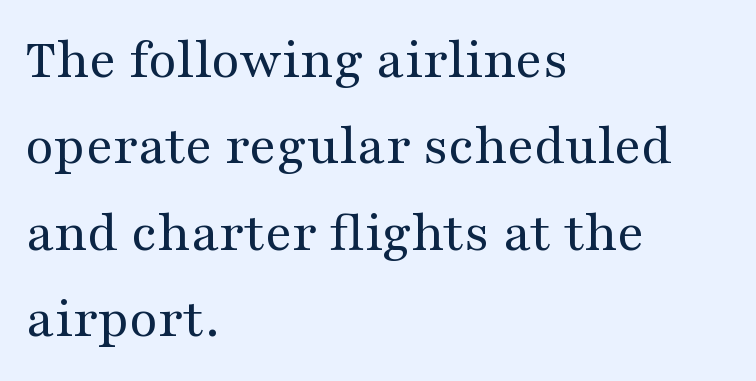
The image shows 58 px regular-weight, wide serif type, upright; set left-aligned, normal line spacing (1.49x), normal letter spacing, not underlined; medium stroke contrast and a medium x-height.
